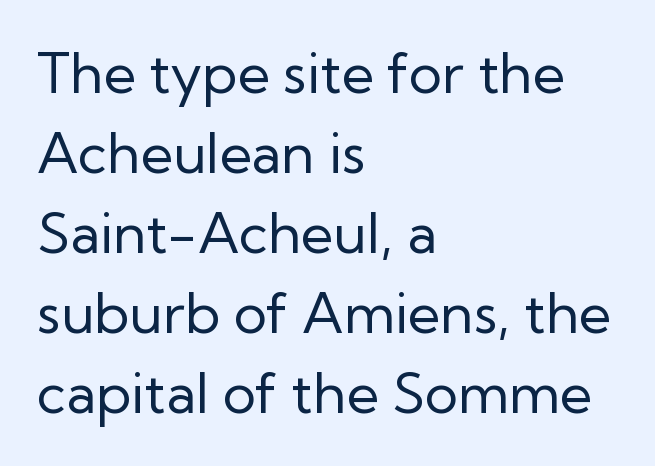
{"serif": "no", "italic": "no", "bold": "no", "weight": "regular", "width": "normal", "stroke_contrast": "low", "x_height": "medium", "monospaced": "no", "underline": "no", "align": "left", "line_spacing": "normal", "line_spacing_ratio": 1.43, "letter_spacing": "normal", "letter_spacing_em": 0.0, "glyph_px": 56}
